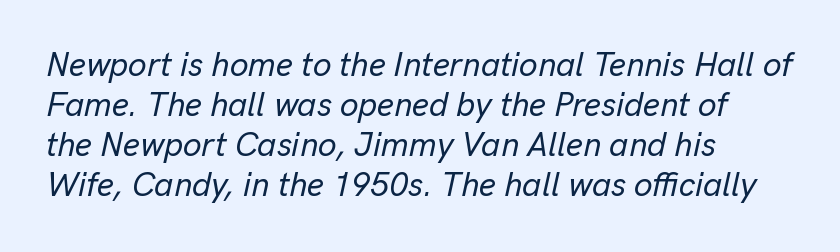
The words here are not underlined. In CSS terms this would be text-align: left. Nothing unusual about the tracking: characters are spaced as the font intends. Spacing verdict: proportional, widths tailored to each character. A typesetter would mark this as italic.
